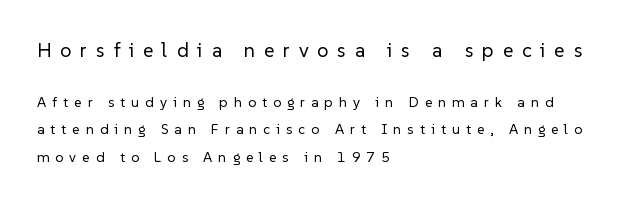
Compared with typical body copy, the letter spacing here is much looser. Check under the words: just untouched page. Which margin do the lines hug? The left one — the right edge is uneven. Compare the two chunks: the upper has the greater cap height. The font sits on the lighter half of the weight spectrum, regular included.
